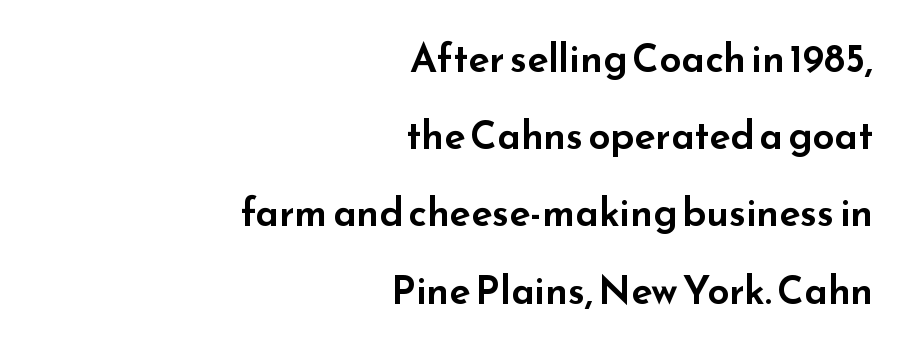
The image shows 39 px wide sans-serif type, upright; set right-aligned, loose line spacing (1.98x), normal letter spacing, not underlined; low stroke contrast and a small x-height.
